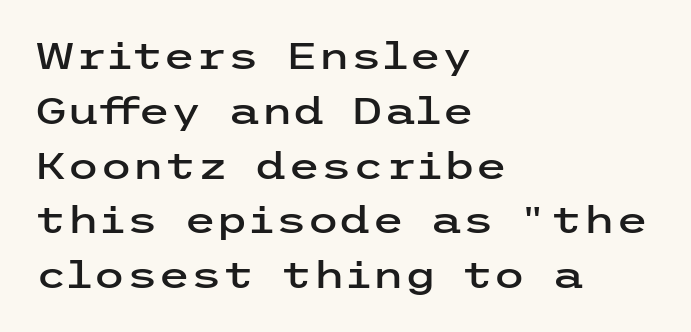
{"serif": "no", "italic": "no", "width": "wide", "stroke_contrast": "low", "x_height": "medium", "underline": "no", "align": "left", "line_spacing": "normal", "line_spacing_ratio": 1.48, "letter_spacing": "normal", "letter_spacing_em": 0.0, "glyph_px": 37}
